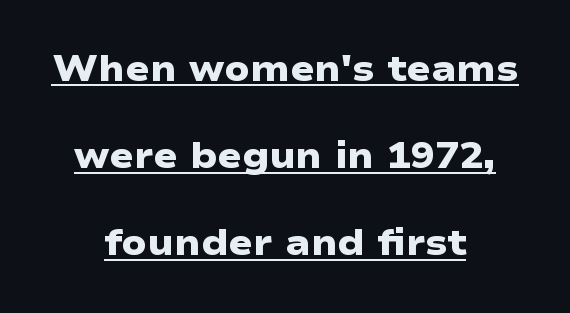
What's the leading like? Stretched, with rows far apart. Quick note: underline on. The text was rendered using a sans face with plain stroke endings. Students, note that the glyphs here touch the page at normal intervals. Plenty of ink on the page — the face is bold.
